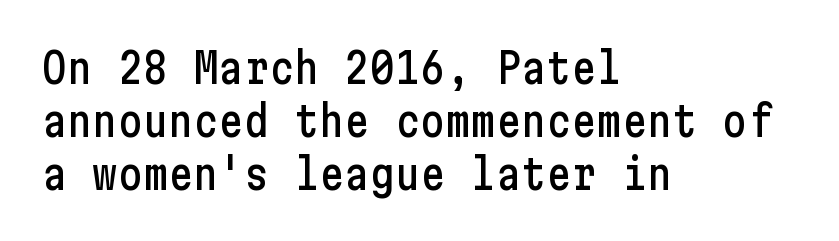
Line beginnings align vertically; line endings do not. No feet cap the strokes, marking this as sans-serif type. Posture: straight, roman, zero tilt. The baseline area is clear. This sample keeps an unexceptional amount of space between lines. There is no visible air inserted between adjacent glyphs.
